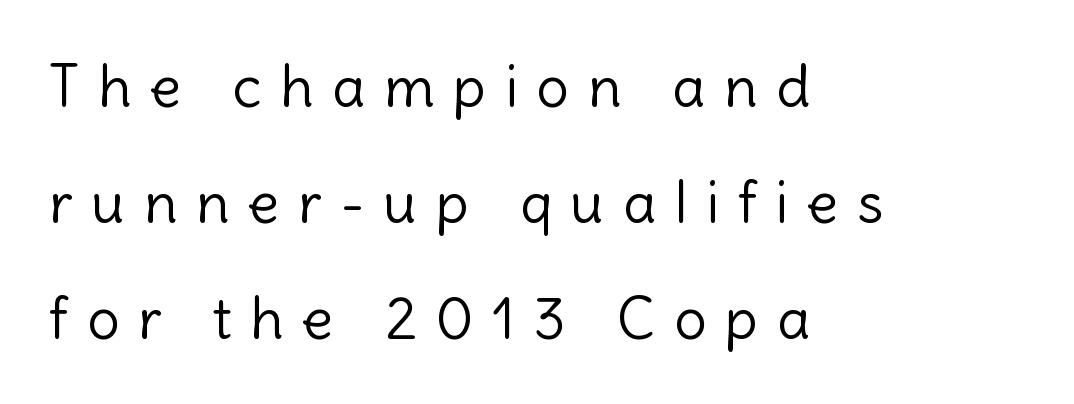
Q: Is the text bold? A: No.
Q: Is the text italic (slanted)? A: No, it is upright.
Q: Is the typeface a serif or a sans-serif typeface? A: Sans-serif.
Q: Is the text underlined? A: No.
Q: How is the paragraph aligned? A: Left-aligned.
Q: Is the spacing between letters normal or unusually wide? A: Unusually wide.
Q: Is the spacing between lines tight, normal or loose? A: Loose.
Q: Width (condensed, normal, or wide)? A: Normal.
Q: x-height? A: Medium.
Q: Monospaced? A: No.
